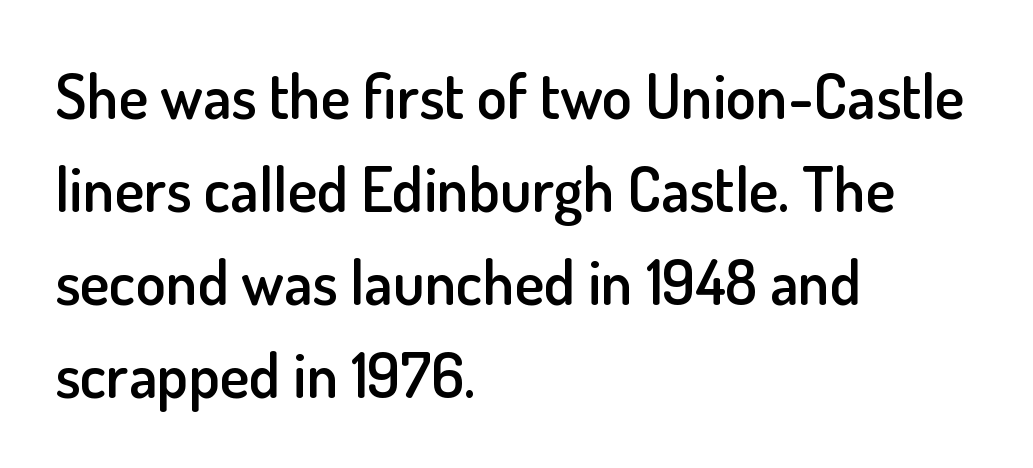
Q: Is the text bold? A: Semi-bold.
Q: Is the text italic (slanted)? A: No, it is upright.
Q: Is the typeface a serif or a sans-serif typeface? A: Sans-serif.
Q: Is the text underlined? A: No.
Q: How is the paragraph aligned? A: Left-aligned.
Q: Is the spacing between letters normal or unusually wide? A: Normal.
Q: Is the spacing between lines tight, normal or loose? A: Normal.
Q: Width (condensed, normal, or wide)? A: Normal.
Q: Stroke contrast? A: Low.
Q: x-height? A: Small.
Q: Monospaced? A: No.
